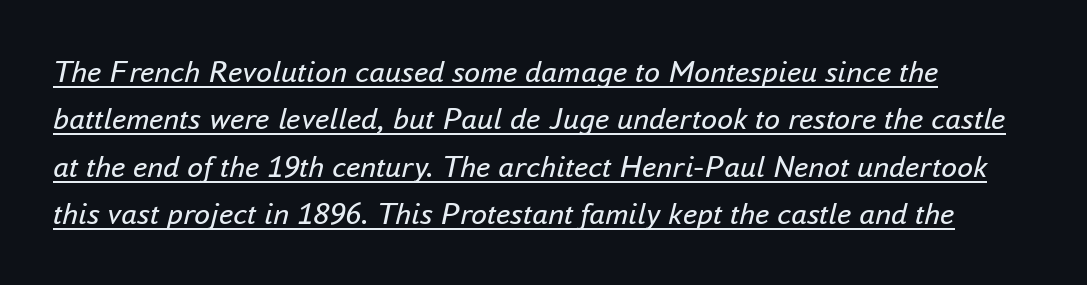
{"italic": "yes", "lean": "right", "slant_degrees": 16, "bold": "no", "weight": "regular", "width": "normal", "stroke_contrast": "low", "x_height": "small", "monospaced": "no", "underline": "yes", "line_spacing": "normal", "line_spacing_ratio": 1.48, "letter_spacing": "normal", "letter_spacing_em": 0.0, "glyph_px": 32}
